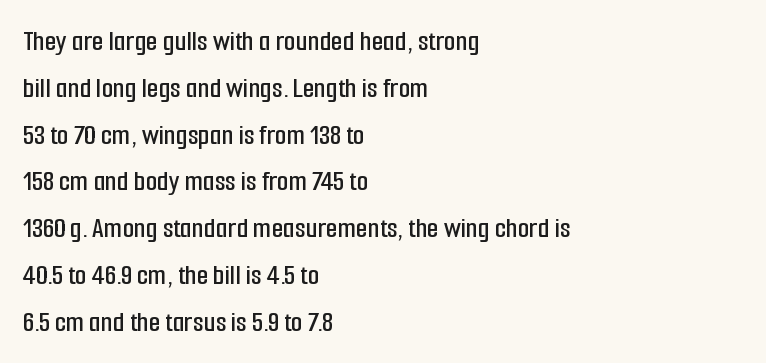
{"serif": "no", "italic": "no", "width": "condensed", "stroke_contrast": "low", "x_height": "medium", "monospaced": "no", "underline": "no", "align": "left", "line_spacing": "normal", "line_spacing_ratio": 1.56, "letter_spacing": "normal", "letter_spacing_em": 0.0, "glyph_px": 30}
